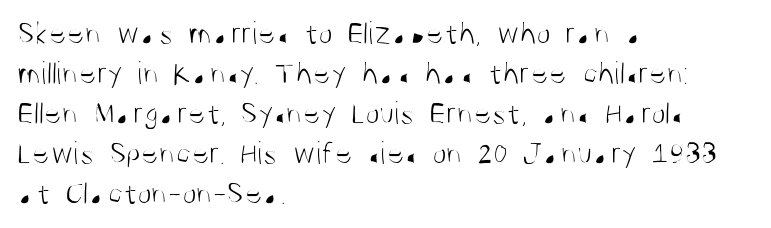
The image shows 33 px light, condensed sans-serif type, upright; set left-aligned, line spacing 1.21x, normal letter spacing, not underlined; medium stroke contrast and a large x-height.
